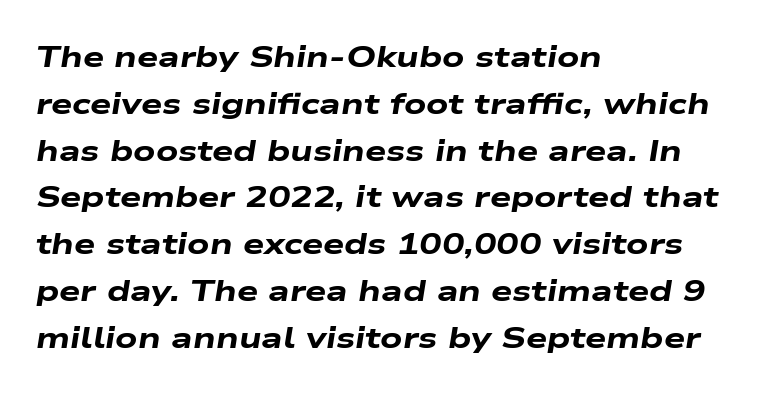
The image shows 30 px heavy, wide type, italic (leaning right); set left-aligned, normal line spacing (1.56x), normal letter spacing, not underlined; low stroke contrast and a medium x-height.
